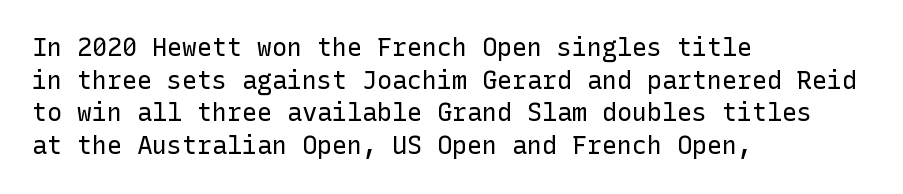
The image shows 25 px text type, upright; set left-aligned, normal line spacing (1.31x), normal letter spacing, not underlined.
